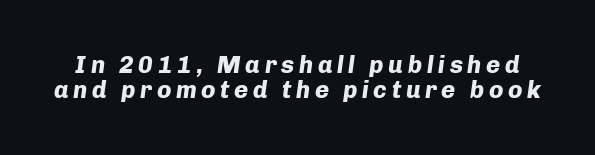
Q: Is the text bold? A: Yes.
Q: Is the text italic (slanted)? A: Yes, it leans right by about 8 degrees.
Q: Is the text underlined? A: No.
Q: Is the spacing between lines tight, normal or loose? A: Tight.
